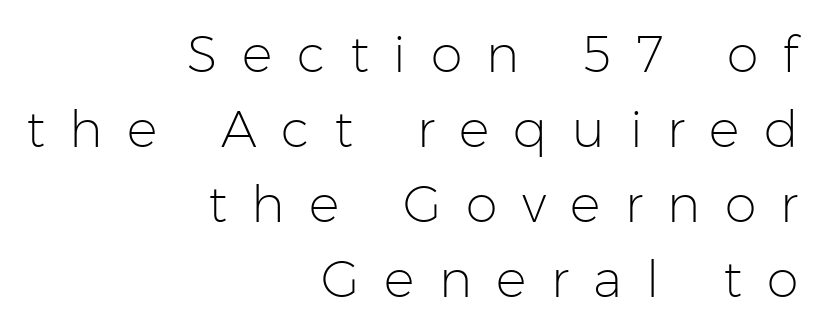
The image shows 51 px light sans-serif type, upright; set right-aligned, normal line spacing (1.47x), unusually wide letter spacing (+0.48 em), not underlined; low stroke contrast and a medium x-height.
